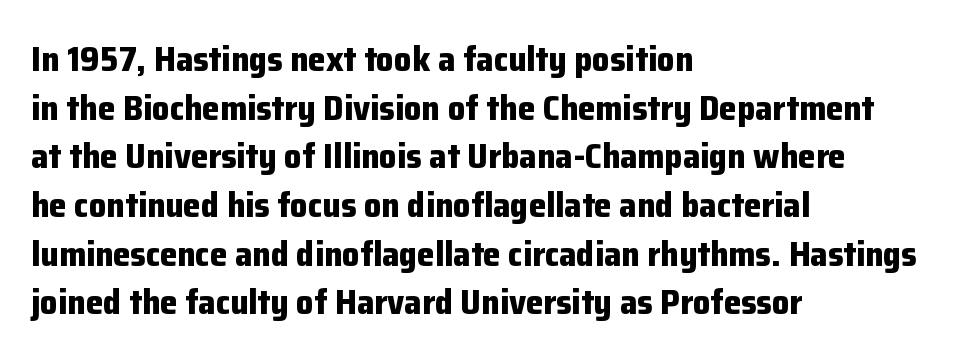
{"serif": "no", "italic": "no", "bold": "yes", "weight": "bold", "width": "normal", "stroke_contrast": "low", "x_height": "medium", "monospaced": "no", "underline": "no", "align": "left", "line_spacing": "normal", "line_spacing_ratio": 1.39, "letter_spacing": "normal", "letter_spacing_em": 0.0, "glyph_px": 35}
